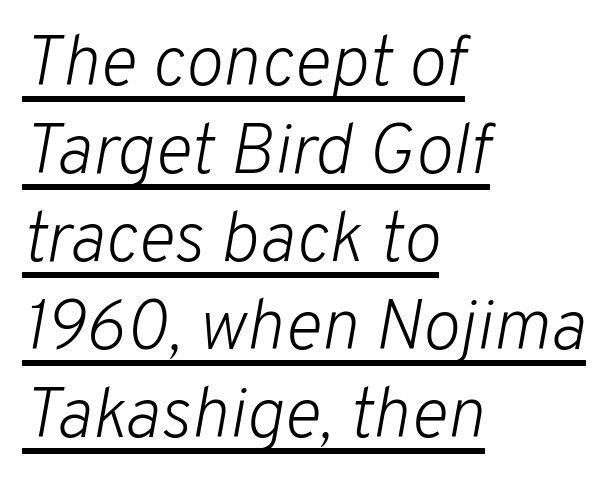
{"italic": "yes", "lean": "right", "slant_degrees": 10, "bold": "no", "weight": "light", "width": "normal", "stroke_contrast": "low", "x_height": "medium", "monospaced": "no", "underline": "yes", "align": "left", "line_spacing_ratio": 1.24, "letter_spacing": "normal", "letter_spacing_em": 0.0, "glyph_px": 71}
